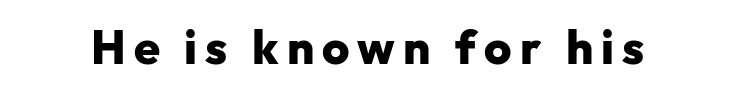
No word sits above an underline. The characters look thick and weighty, a clear bold. The characters display no serif detailing; their extremities are plain. These lines are rendered in a variable-pitch font. The letters stand upright; this is a roman face.
